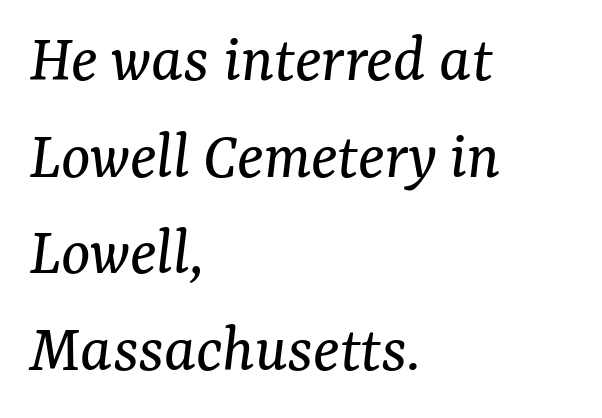
This rendering employs a face with finishing strokes, i.e., a serif. Line starts are locked; line ends wander. Observe the ordinary spacing: letters are neighbours, not strangers. Just letters on the line, the space beneath them empty. Summary of vertical rhythm: regular, with standard interline spacing.
